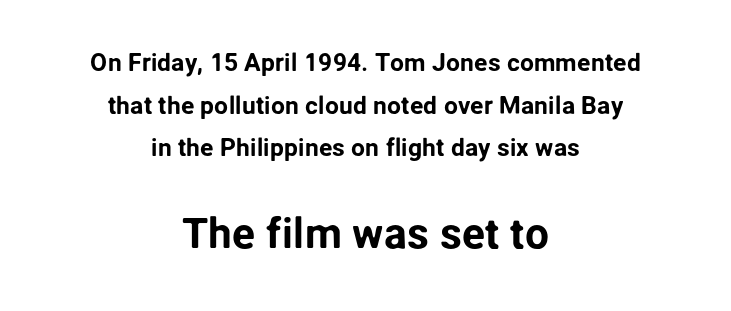
The whitespace from short lines is split evenly between both sides. Anything drawn beneath the words? Only blank space. Here the designer chose a conventional face with non-uniform glyph widths. The typography opts for an upright posture over an oblique one. Grotesque or geometric, the face here clearly has no serifs.
